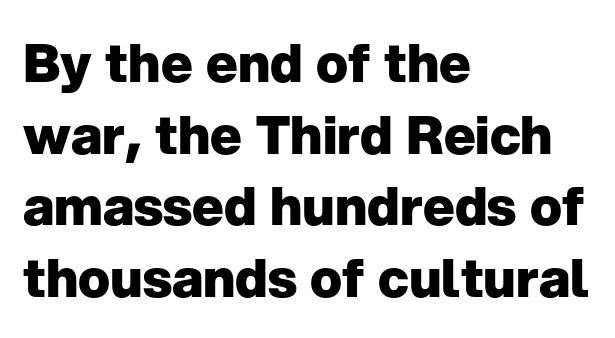
{"serif": "no", "italic": "no", "bold": "yes", "weight": "heavy", "width": "normal", "stroke_contrast": "low", "x_height": "medium", "monospaced": "no", "underline": "no", "align": "left", "line_spacing": "normal", "line_spacing_ratio": 1.35, "letter_spacing": "normal", "letter_spacing_em": 0.0, "glyph_px": 53}
